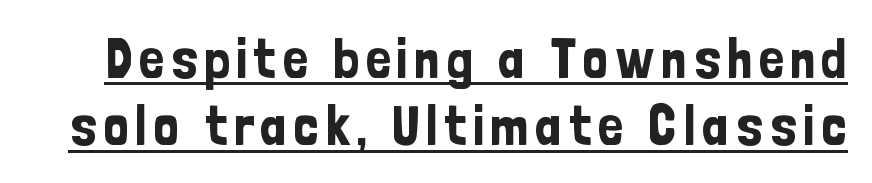
Q: Is the text italic (slanted)? A: No, it is upright.
Q: Is the typeface a serif or a sans-serif typeface? A: Sans-serif.
Q: Is the text underlined? A: Yes.
Q: Width (condensed, normal, or wide)? A: Condensed.
Q: Stroke contrast? A: Low.
Q: x-height? A: Medium.
Q: Monospaced? A: No.
